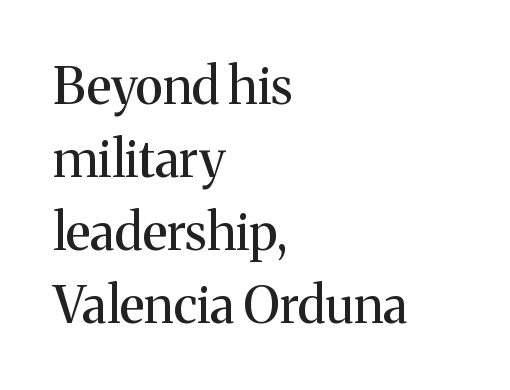
The image shows 51 px serif type, upright; set left-aligned, normal line spacing (1.43x), normal letter spacing, not underlined; medium stroke contrast and a medium x-height.
